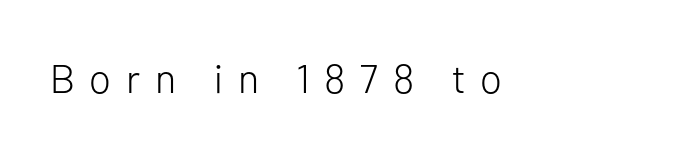
The image shows 40 px light sans-serif type, upright; set unusually wide letter spacing (+0.37 em), not underlined; low stroke contrast and a medium x-height.
